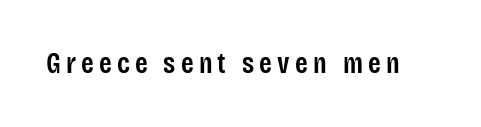
The image shows 29 px semibold, condensed sans-serif type, upright; set not underlined; low stroke contrast and a large x-height.
